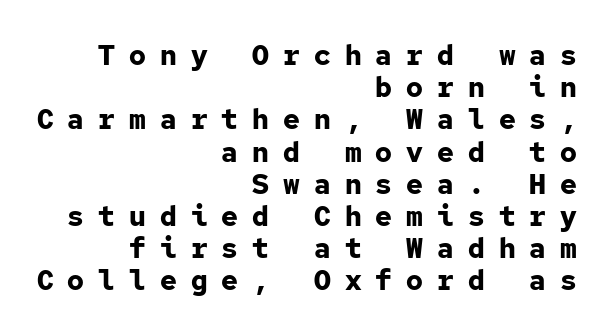
Q: Is the text bold? A: Yes.
Q: Is the text italic (slanted)? A: No, it is upright.
Q: Is the typeface a serif or a sans-serif typeface? A: Sans-serif.
Q: Is the text underlined? A: No.
Q: How is the paragraph aligned? A: Right-aligned.
Q: Is the spacing between letters normal or unusually wide? A: Unusually wide.
Q: Is the spacing between lines tight, normal or loose? A: Tight.
Q: Width (condensed, normal, or wide)? A: Normal.
Q: Stroke contrast? A: Low.
Q: x-height? A: Medium.
Q: Monospaced? A: Yes.
